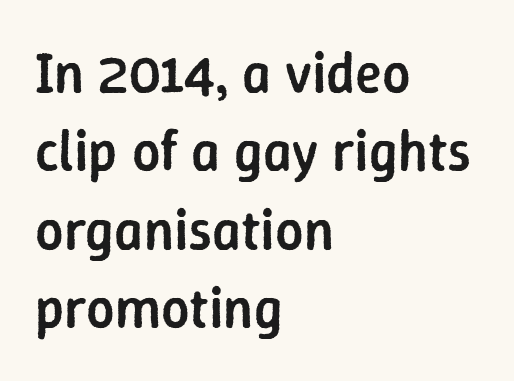
{"serif": "no", "italic": "no", "bold": "semi", "weight": "semibold", "width": "normal", "stroke_contrast": "low", "x_height": "medium", "monospaced": "no", "underline": "no", "align": "left", "line_spacing": "normal", "line_spacing_ratio": 1.4, "letter_spacing": "normal", "letter_spacing_em": 0.0, "glyph_px": 56}
